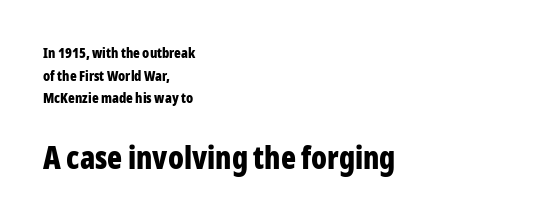
Q: Is the text bold? A: Yes.
Q: Is the text italic (slanted)? A: No, it is upright.
Q: Is the typeface a serif or a sans-serif typeface? A: Sans-serif.
Q: Is the text underlined? A: No.
Q: How is the paragraph aligned? A: Left-aligned.
Q: Is the spacing between letters normal or unusually wide? A: Normal.
Q: Is the spacing between lines tight, normal or loose? A: Normal.
Q: Which block of text is set in a larger size, the first (top) or the second (bottom)? A: The second (bottom) one.
Q: Width (condensed, normal, or wide)? A: Condensed.
Q: Stroke contrast? A: Low.
Q: x-height? A: Medium.
Q: Monospaced? A: No.
